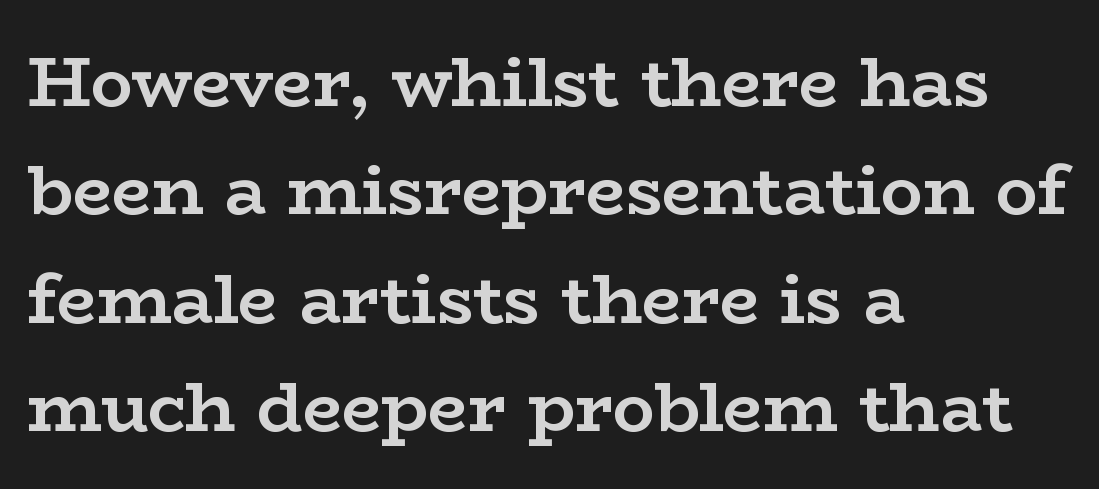
{"serif": "yes", "italic": "no", "bold": "yes", "weight": "semibold", "width": "wide", "stroke_contrast": "low", "x_height": "medium", "monospaced": "no", "underline": "no", "align": "left", "line_spacing": "normal", "line_spacing_ratio": 1.55, "letter_spacing": "normal", "letter_spacing_em": 0.0, "glyph_px": 70}
